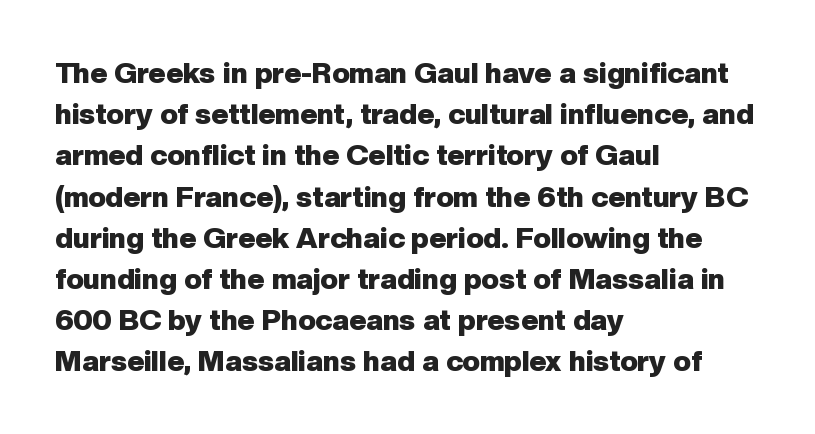
Q: Is the text bold? A: Yes.
Q: Is the text italic (slanted)? A: No, it is upright.
Q: Is the typeface a serif or a sans-serif typeface? A: Sans-serif.
Q: Is the text underlined? A: No.
Q: How is the paragraph aligned? A: Left-aligned.
Q: Is the spacing between letters normal or unusually wide? A: Normal.
Q: Is the spacing between lines tight, normal or loose? A: Normal.
Q: Width (condensed, normal, or wide)? A: Normal.
Q: Stroke contrast? A: Low.
Q: x-height? A: Medium.
Q: Monospaced? A: No.
